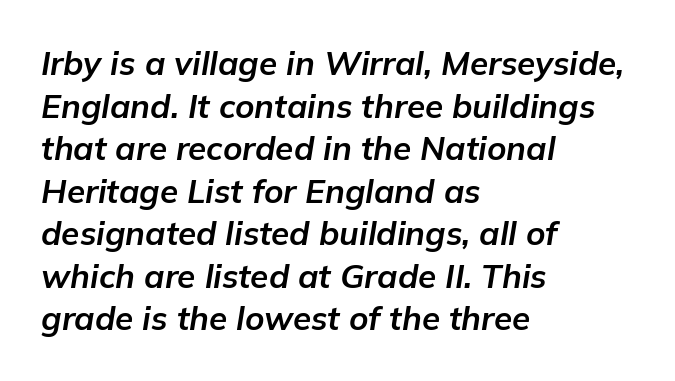
{"italic": "yes", "lean": "right", "slant_degrees": 9, "bold": "yes", "weight": "bold", "width": "normal", "stroke_contrast": "low", "x_height": "medium", "monospaced": "no", "underline": "no", "align": "left", "line_spacing": "normal", "line_spacing_ratio": 1.29, "letter_spacing": "normal", "letter_spacing_em": 0.0, "glyph_px": 33}
